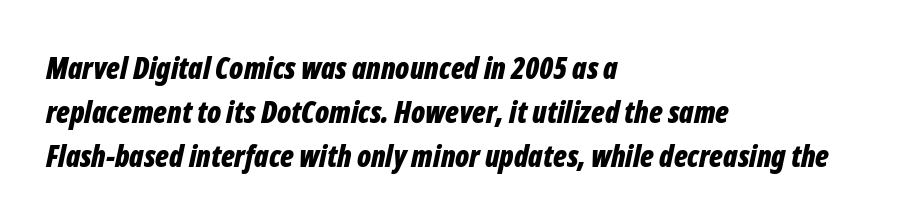
Q: Is the text bold? A: Yes.
Q: Is the text italic (slanted)? A: Yes, it leans right by about 12 degrees.
Q: Is the text underlined? A: No.
Q: How is the paragraph aligned? A: Left-aligned.
Q: Is the spacing between letters normal or unusually wide? A: Normal.
Q: Is the spacing between lines tight, normal or loose? A: Normal.
Q: Width (condensed, normal, or wide)? A: Condensed.
Q: Stroke contrast? A: Low.
Q: x-height? A: Medium.
Q: Monospaced? A: No.
